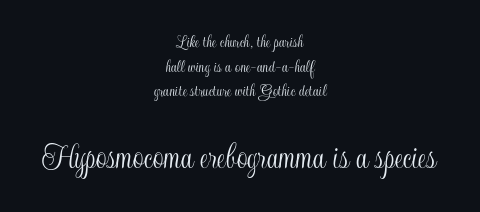
The image shows 38 px condensed type; set centered, normal line spacing (1.3x), normal letter spacing, not underlined; the second (bottom) block is 2.0x larger; a small x-height.
